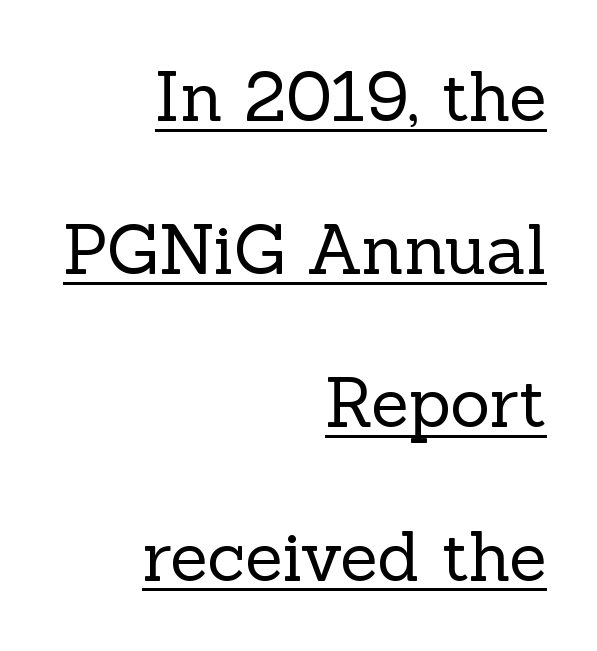
Q: Is the text bold? A: No.
Q: Is the text italic (slanted)? A: No, it is upright.
Q: Is the typeface a serif or a sans-serif typeface? A: Serif.
Q: Is the text underlined? A: Yes.
Q: How is the paragraph aligned? A: Right-aligned.
Q: Is the spacing between letters normal or unusually wide? A: Normal.
Q: Is the spacing between lines tight, normal or loose? A: Loose.
Q: Width (condensed, normal, or wide)? A: Normal.
Q: x-height? A: Medium.
Q: Monospaced? A: No.
